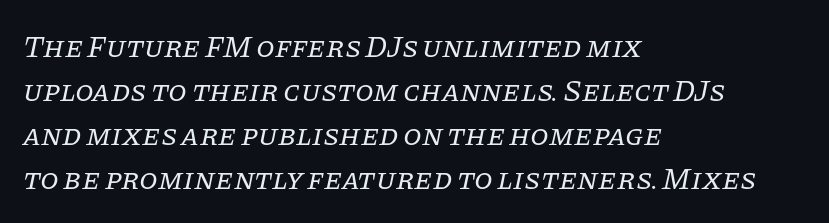
Stroke thickness stays within the range of a standard reading face or lighter. Is this a fixed-width face? No — the glyphs have proportional, varying widths. This rendering leaves character spacing at its baseline value. The glyphs look as if they've been sheared to an angle. The rendering anchors every line to the left-hand side.
